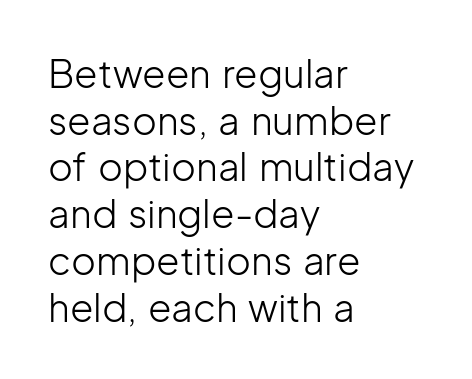
The image shows 38 px light sans-serif type, upright; set left-aligned, line spacing 1.23x, normal letter spacing, not underlined; low stroke contrast and a medium x-height.
